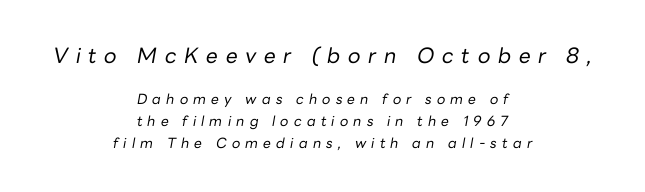
{"italic": "yes", "lean": "right", "slant_degrees": 10, "bold": "no", "underline": "no", "align": "center", "line_spacing": "normal", "line_spacing_ratio": 1.55, "letter_spacing": "wide", "letter_spacing_em": 0.37, "larger_block": "first", "size_ratio": 1.5, "glyph_px": 21}
